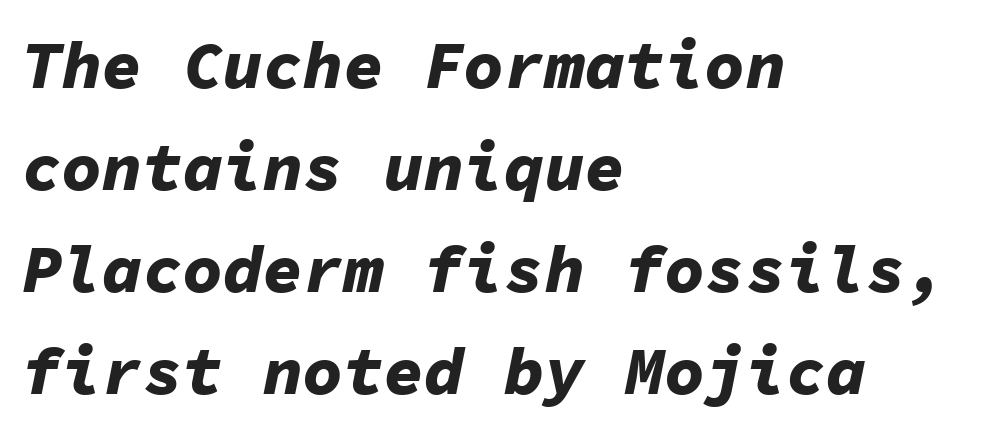
{"italic": "yes", "lean": "right", "slant_degrees": 11, "bold": "yes", "weight": "bold", "width": "normal", "stroke_contrast": "low", "x_height": "medium", "monospaced": "yes", "underline": "no", "align": "left", "line_spacing": "normal", "line_spacing_ratio": 1.52, "letter_spacing": "normal", "letter_spacing_em": 0.0, "glyph_px": 67}
